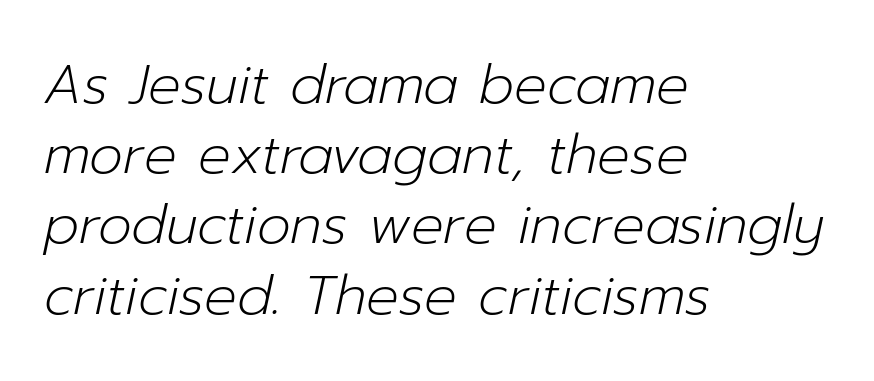
{"italic": "yes", "lean": "right", "slant_degrees": 12, "bold": "no", "weight": "light", "width": "normal", "stroke_contrast": "low", "x_height": "medium", "monospaced": "no", "underline": "no", "align": "left", "line_spacing": "normal", "line_spacing_ratio": 1.3, "letter_spacing": "normal", "letter_spacing_em": 0.0, "glyph_px": 54}
